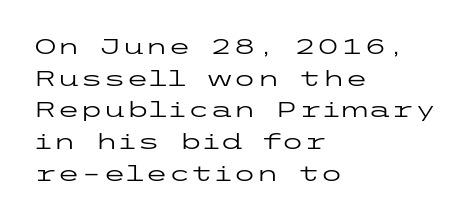
{"italic": "no", "bold": "no", "underline": "no", "align": "left", "line_spacing": "normal", "line_spacing_ratio": 1.51, "letter_spacing": "normal", "letter_spacing_em": 0.0, "glyph_px": 21}
